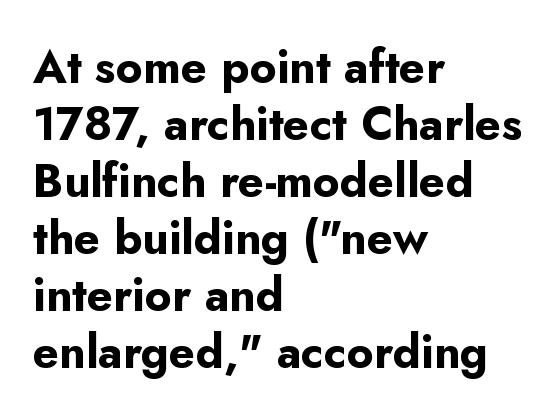
{"serif": "no", "italic": "no", "bold": "yes", "weight": "bold", "width": "normal", "stroke_contrast": "low", "x_height": "small", "monospaced": "no", "underline": "no", "align": "left", "line_spacing_ratio": 1.24, "letter_spacing": "normal", "letter_spacing_em": 0.0, "glyph_px": 46}
